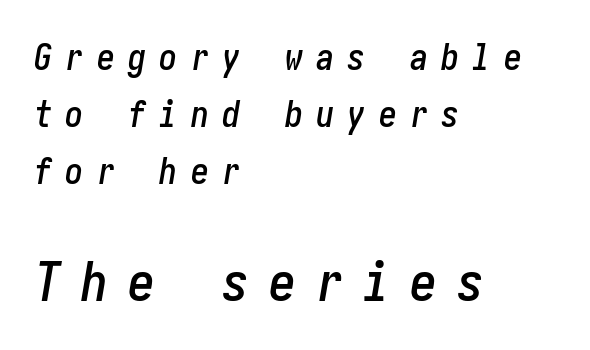
The image shows 54 px condensed type, italic (leaning right); set left-aligned, normal line spacing (1.58x), unusually wide letter spacing (+0.37 em), not underlined; the second (bottom) block is 1.5x larger; low stroke contrast and a medium x-height.
